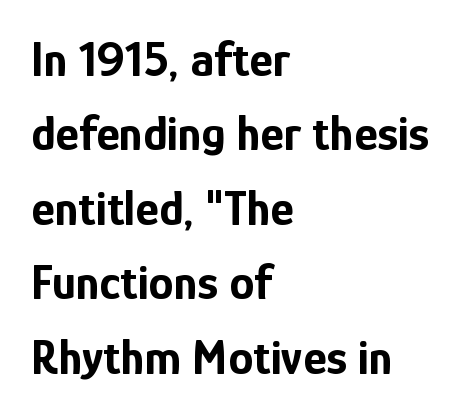
Bare-footed words on every line. Rows of type keep a routine distance in the vertical direction. The letters advance in unequal steps, a hallmark of proportional type. The sample has been set heavy, in full bold. Is the block centered? No — it sits flush against the left margin.
